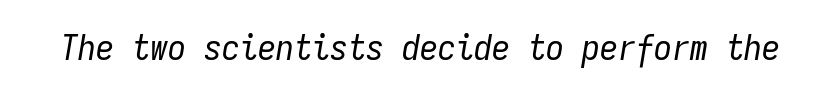
The image shows 36 px regular-weight, condensed type, italic (leaning right), monospaced; set normal letter spacing, not underlined; low stroke contrast and a medium x-height.
